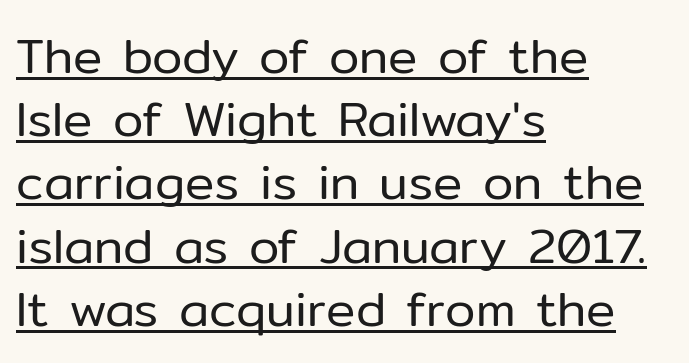
Q: Is the text bold? A: No.
Q: Is the text italic (slanted)? A: No, it is upright.
Q: Is the typeface a serif or a sans-serif typeface? A: Sans-serif.
Q: Is the text underlined? A: Yes.
Q: How is the paragraph aligned? A: Left-aligned.
Q: Is the spacing between letters normal or unusually wide? A: Normal.
Q: Is the spacing between lines tight, normal or loose? A: Normal.
Q: Width (condensed, normal, or wide)? A: Normal.
Q: Stroke contrast? A: Low.
Q: x-height? A: Medium.
Q: Monospaced? A: No.
